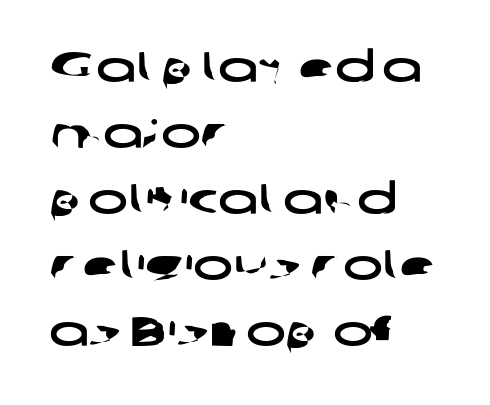
{"serif": "no", "width": "wide", "stroke_contrast": "low", "x_height": "medium", "monospaced": "no", "underline": "no", "align": "left", "line_spacing": "normal", "line_spacing_ratio": 1.57, "letter_spacing": "normal", "letter_spacing_em": 0.0, "glyph_px": 42}
